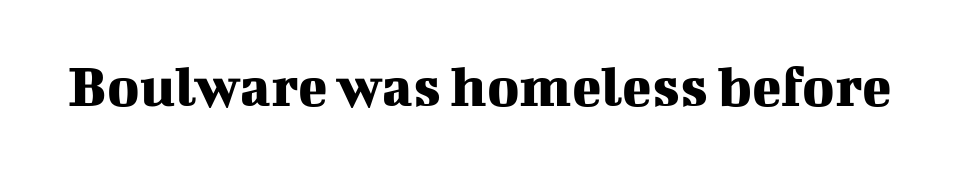
Any mark beneath the type? The region is blank. The font's upright variant was chosen for this text. Character widths vary here, with narrow letters taking less room than wide ones. The gaps between neighbouring characters are ordinary and unremarkable.
